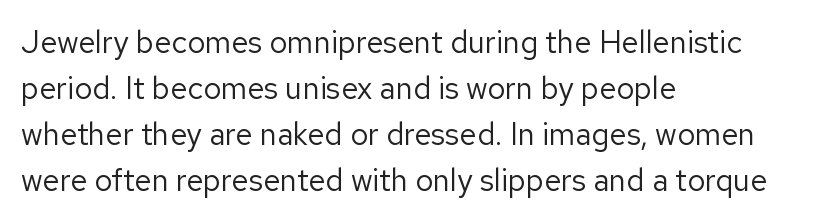
The image shows 31 px regular-weight sans-serif type, upright; set left-aligned, normal line spacing (1.48x), normal letter spacing, not underlined; low stroke contrast and a medium x-height.
